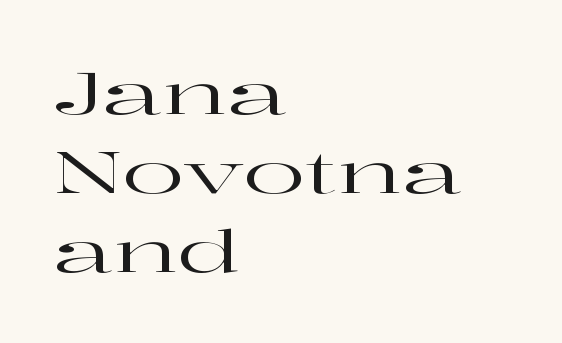
The image shows 58 px wide serif type, upright; set left-aligned, normal line spacing (1.36x), normal letter spacing, not underlined; high stroke contrast and a medium x-height.
